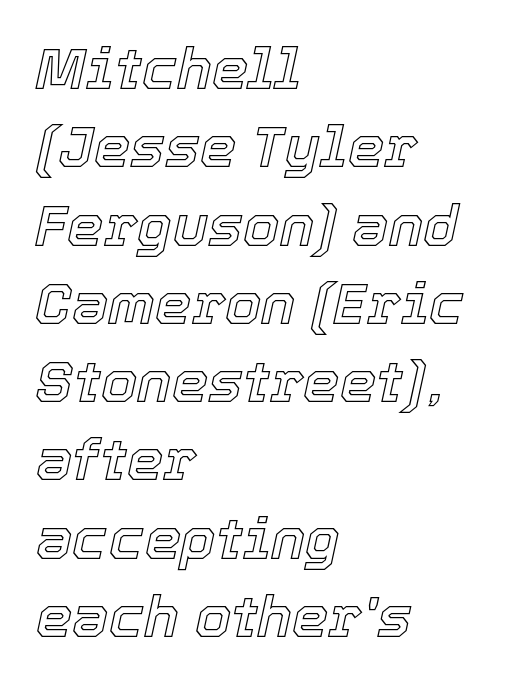
This sample keeps an unexceptional amount of space between lines. Italic: yes, the glyphs are oblique. Beneath every word, the page is bare. Between one letter and the next there's only the usual sliver of space. Which margin do the lines hug? The left one — the right edge is uneven. Do the characters align in a grid? No, the font is proportional.
